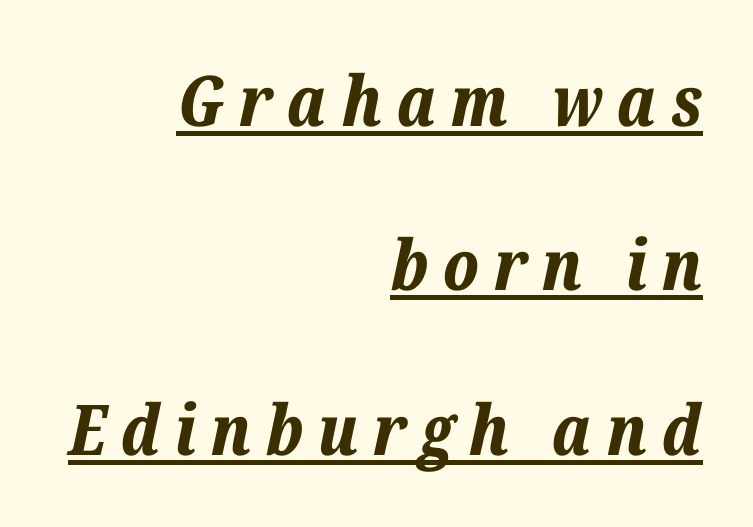
Bold? Absolutely — the strokes are thick and heavy. There is plenty of visible air inserted between adjacent glyphs. Horizontal alignment here is rightward, an uncommon choice for prose. These lines are rendered in a variable-pitch font. The lettering tilts uniformly, giving the passage an italic look.
